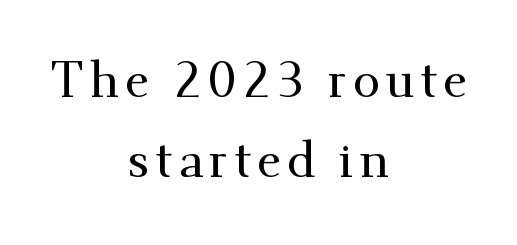
{"serif": "yes", "italic": "no", "width": "normal", "stroke_contrast": "medium", "x_height": "small", "monospaced": "no", "underline": "no", "align": "center", "line_spacing": "normal", "line_spacing_ratio": 1.61, "glyph_px": 50}
